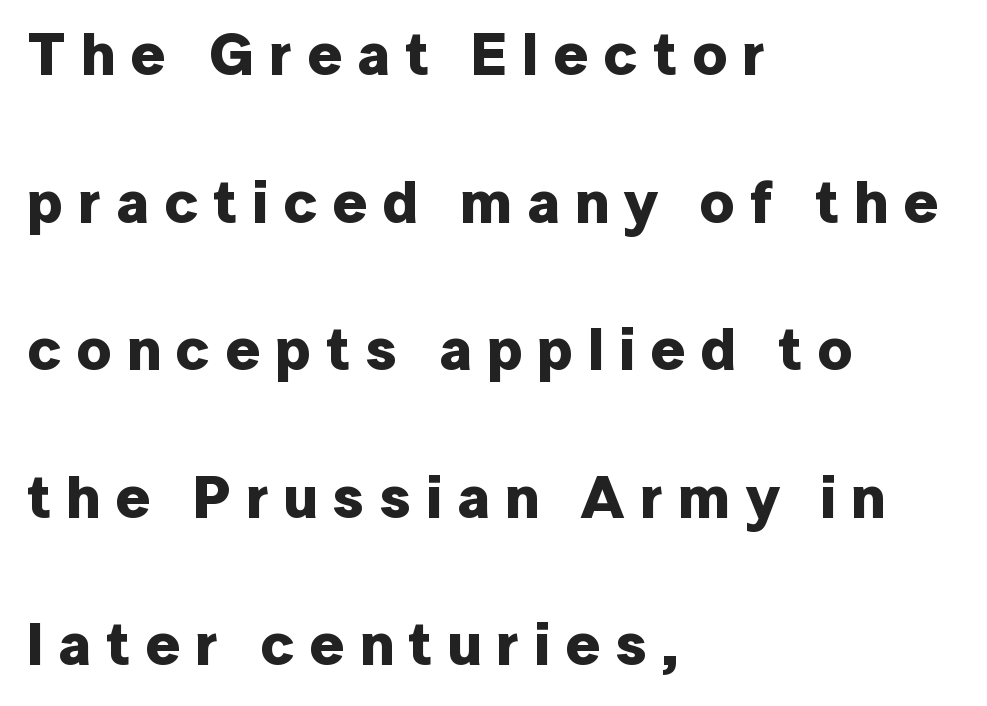
{"serif": "no", "italic": "no", "bold": "yes", "weight": "bold", "width": "normal", "stroke_contrast": "low", "x_height": "medium", "monospaced": "no", "underline": "no", "align": "left", "line_spacing": "loose", "line_spacing_ratio": 2.46, "letter_spacing": "wide", "letter_spacing_em": 0.25, "glyph_px": 60}
